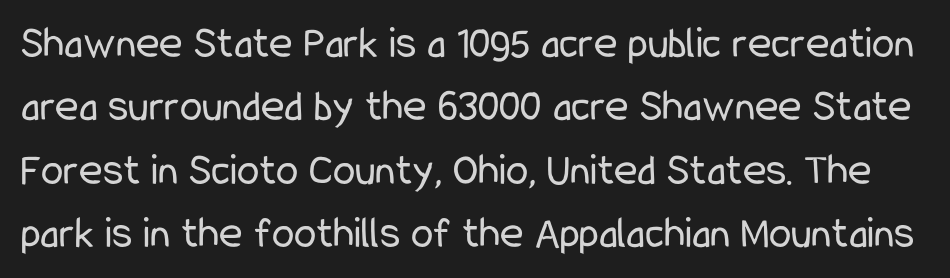
The image shows 45 px regular-weight, condensed sans-serif type, upright; set normal line spacing (1.41x), normal letter spacing, not underlined; low stroke contrast and a medium x-height.
